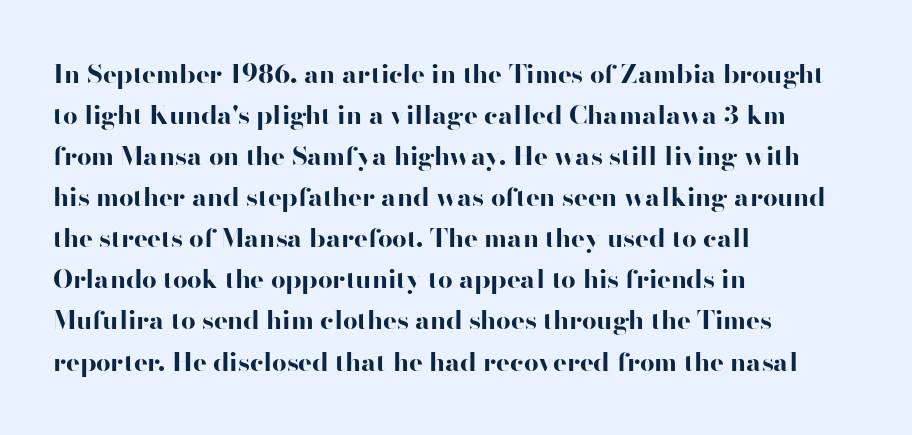
{"italic": "no", "bold": "yes", "underline": "no", "align": "left", "line_spacing": "normal", "line_spacing_ratio": 1.58, "letter_spacing": "normal", "letter_spacing_em": 0.0, "glyph_px": 26}
